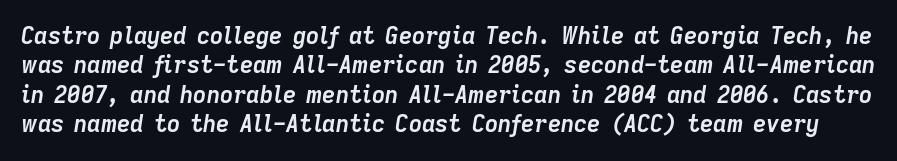
Look at the stroke-to-counter ratio: heavy, a bold. Inter-character spacing is left at the font's built-in metrics. The line-height multiplier appears to be the usual default. Italic? Definitely — the glyphs are oblique. Type without underlining.
